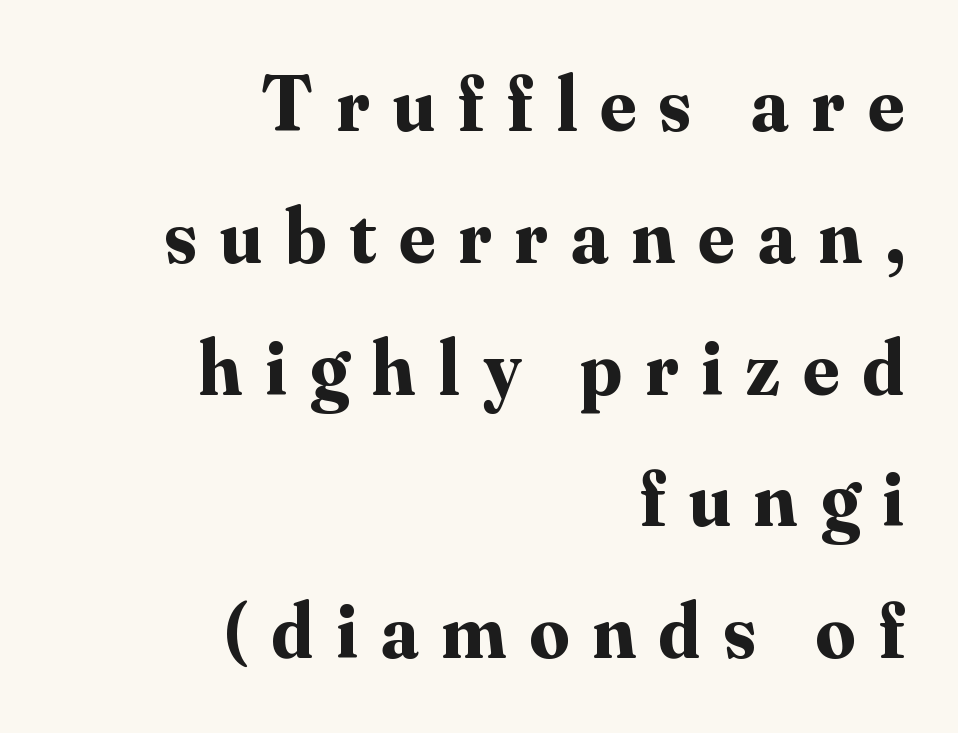
The rendering uses a moderate line-height, typical for paragraphs. Is this a sans? No — the strokes have serifs. Tall strokes in this sample are plumb rather than angled. Here the glyphs are tracked loosely, breaking word shapes into spaced letters. Each row of text sits above clean, open space. A dark, heavy texture on the line: the type is bold.
